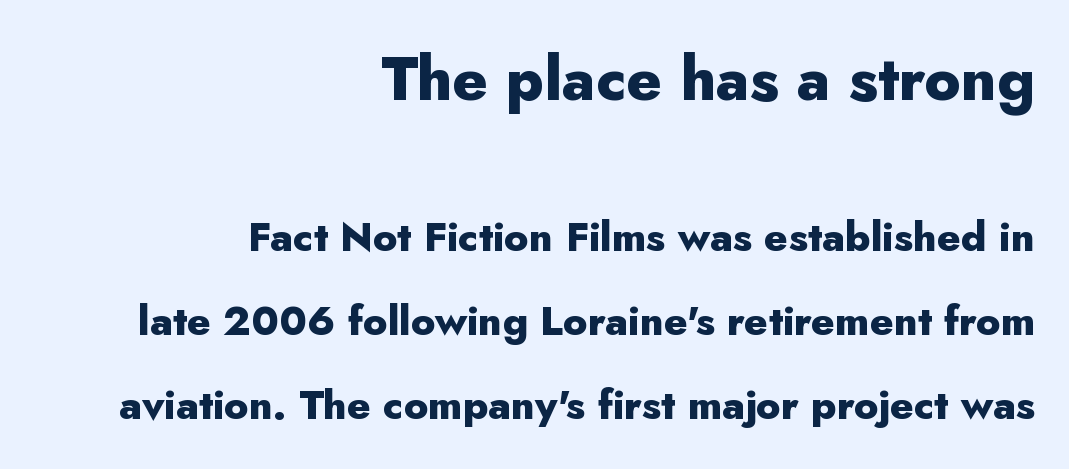
The image shows 61 px heavy sans-serif type, upright; set right-aligned, loose line spacing (2.04x), normal letter spacing, not underlined; the first (top) block is 1.49x larger; low stroke contrast and a small x-height.
